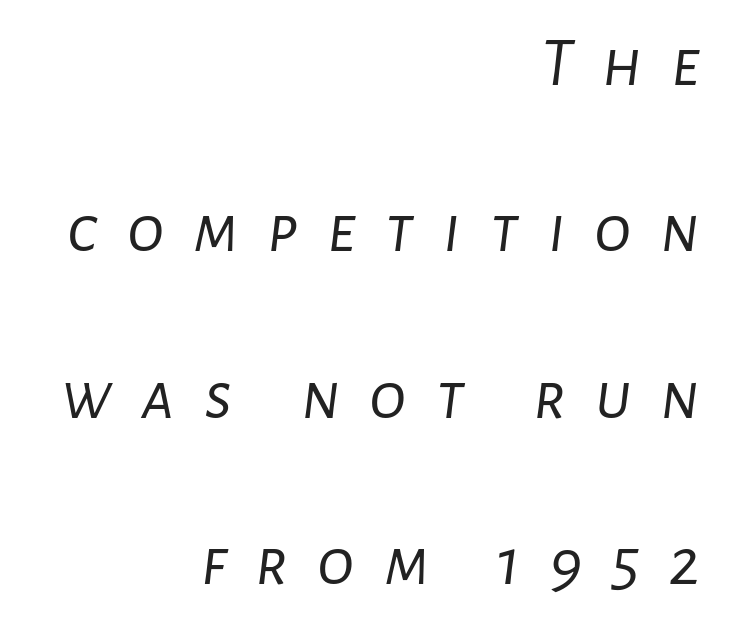
Q: Is the text bold? A: No.
Q: Is the text italic (slanted)? A: Yes, it leans right by about 7 degrees.
Q: Is the text underlined? A: No.
Q: How is the paragraph aligned? A: Right-aligned.
Q: Is the spacing between letters normal or unusually wide? A: Unusually wide.
Q: Is the spacing between lines tight, normal or loose? A: Loose.
Q: Width (condensed, normal, or wide)? A: Normal.
Q: Stroke contrast? A: Low.
Q: x-height? A: Medium.
Q: Monospaced? A: No.
